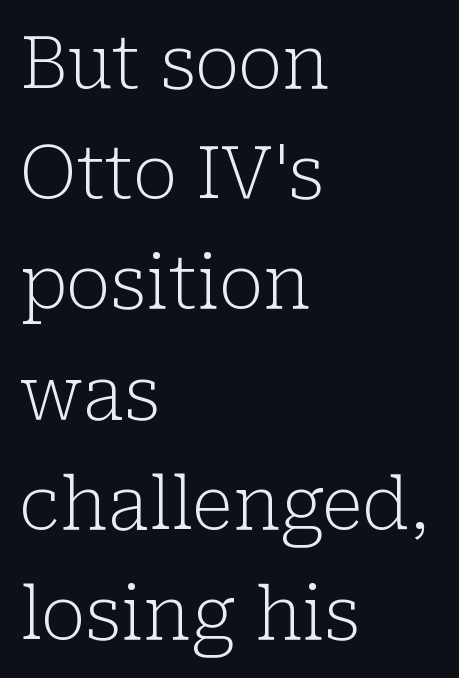
Q: Is the text bold? A: No.
Q: Is the text italic (slanted)? A: No, it is upright.
Q: Is the typeface a serif or a sans-serif typeface? A: Serif.
Q: Is the text underlined? A: No.
Q: How is the paragraph aligned? A: Left-aligned.
Q: Is the spacing between letters normal or unusually wide? A: Normal.
Q: Is the spacing between lines tight, normal or loose? A: Normal.
Q: Width (condensed, normal, or wide)? A: Normal.
Q: Stroke contrast? A: Low.
Q: x-height? A: Medium.
Q: Monospaced? A: No.
